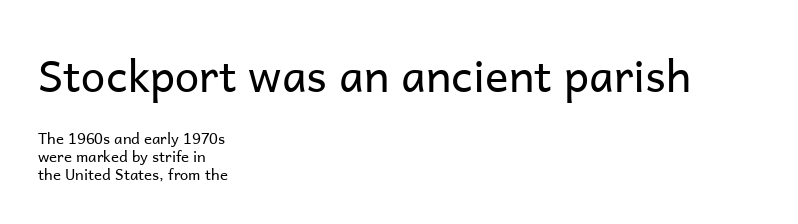
Q: Is the text bold? A: No.
Q: Is the text italic (slanted)? A: No, it is upright.
Q: Is the typeface a serif or a sans-serif typeface? A: Sans-serif.
Q: Is the text underlined? A: No.
Q: How is the paragraph aligned? A: Left-aligned.
Q: Is the spacing between letters normal or unusually wide? A: Normal.
Q: Which block of text is set in a larger size, the first (top) or the second (bottom)? A: The first (top) one.
Q: Width (condensed, normal, or wide)? A: Normal.
Q: Stroke contrast? A: Low.
Q: x-height? A: Medium.
Q: Monospaced? A: No.
